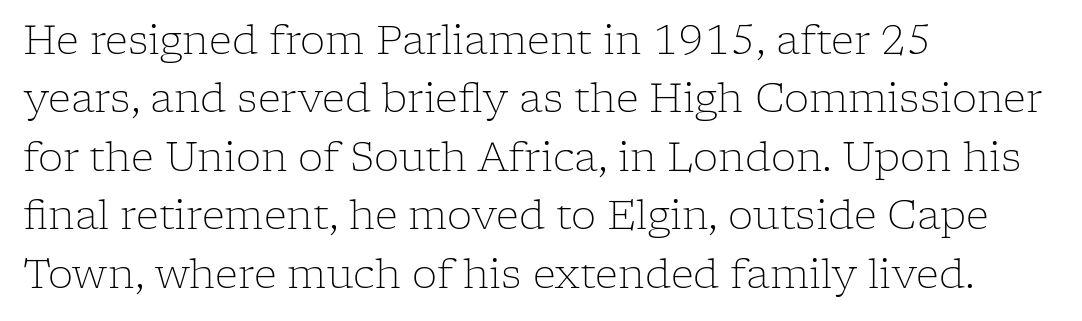
The image shows 40 px light serif type, upright; set left-aligned, normal line spacing (1.46x), normal letter spacing, not underlined; low stroke contrast and a medium x-height.
